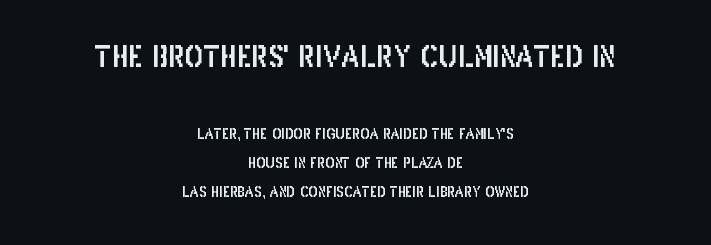
Spacing between characters is what you'd get straight out of the box. Only glyphs here, with clear space below each row. To sum up the face: it is a sans, with no serifs. Leading is clearly above the norm, producing a sparse column. The rendering uses natural spacing where letterforms have individual widths.
